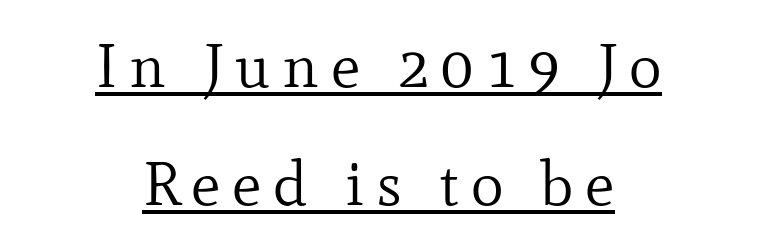
{"serif": "yes", "italic": "no", "bold": "no", "weight": "regular", "width": "normal", "stroke_contrast": "low", "x_height": "small", "monospaced": "no", "underline": "yes", "align": "center", "line_spacing": "loose", "line_spacing_ratio": 1.9, "glyph_px": 62}
